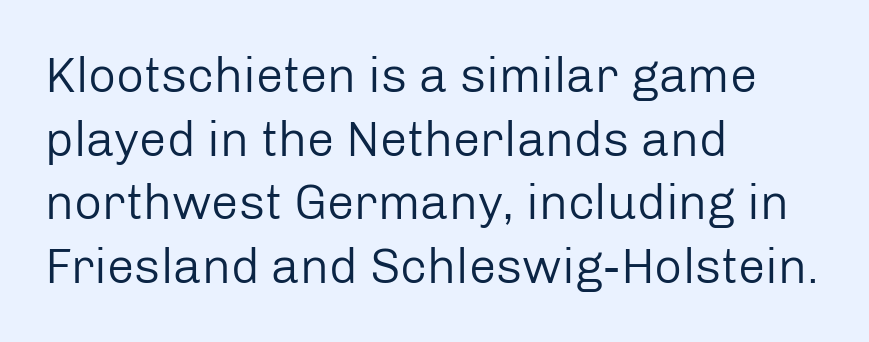
No feet cap the strokes, marking this as sans-serif type. In terms of leading, this rendering sits right in the middle. Glyph-to-glyph distance matches everyday printed text. The text block is weighted toward the left margin, trailing off unevenly rightward.
